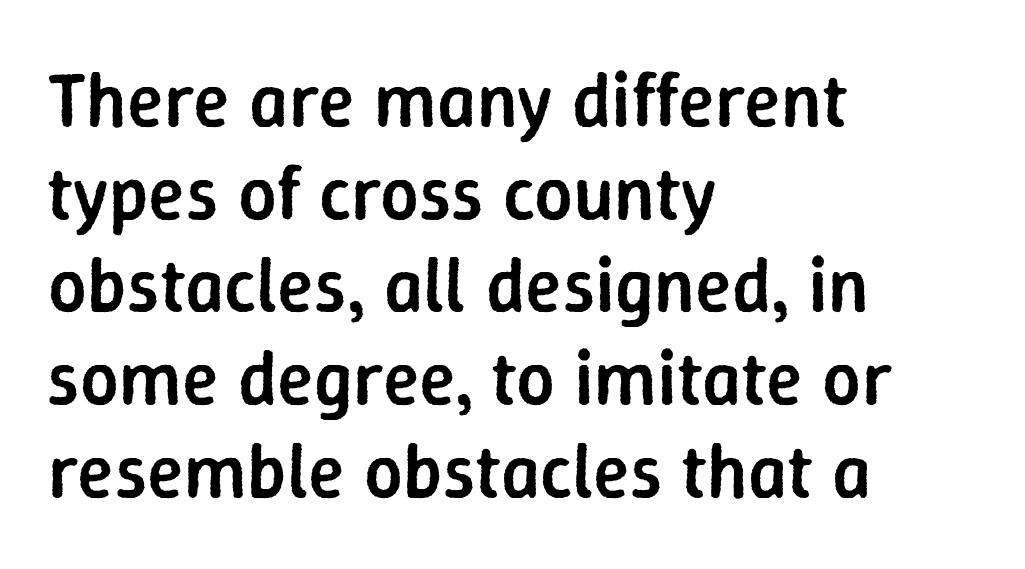
The image shows 76 px semibold sans-serif type, upright; set left-aligned, line spacing 1.22x, normal letter spacing, not underlined; low stroke contrast and a medium x-height.
